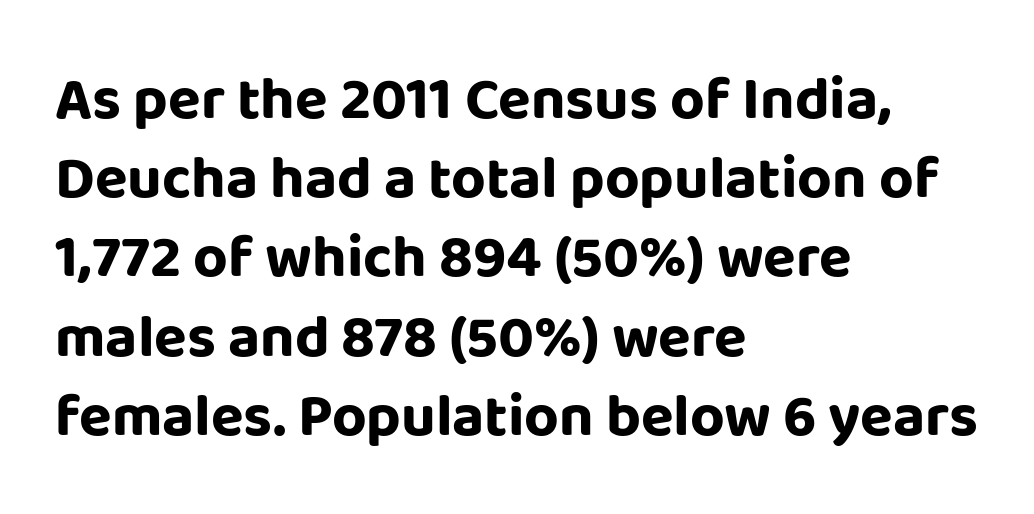
The image shows 60 px bold sans-serif type, upright; set left-aligned, normal line spacing (1.32x), normal letter spacing, not underlined; low stroke contrast and a large x-height.
